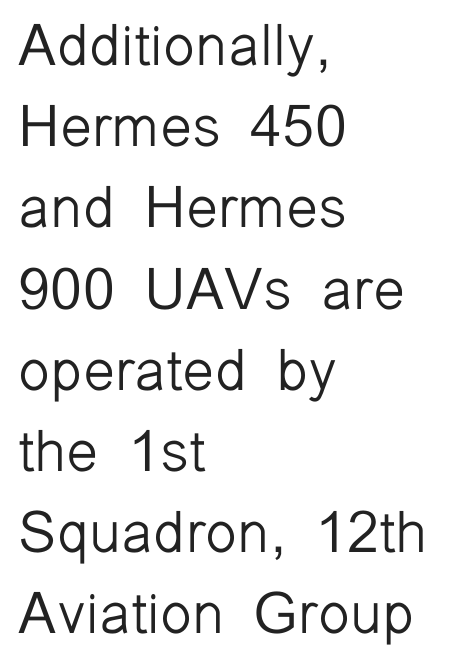
Q: Is the text bold? A: No.
Q: Is the text italic (slanted)? A: No, it is upright.
Q: Is the typeface a serif or a sans-serif typeface? A: Sans-serif.
Q: Is the text underlined? A: No.
Q: How is the paragraph aligned? A: Left-aligned.
Q: Is the spacing between letters normal or unusually wide? A: Normal.
Q: Is the spacing between lines tight, normal or loose? A: Normal.
Q: Width (condensed, normal, or wide)? A: Normal.
Q: Stroke contrast? A: Low.
Q: x-height? A: Medium.
Q: Monospaced? A: No.
